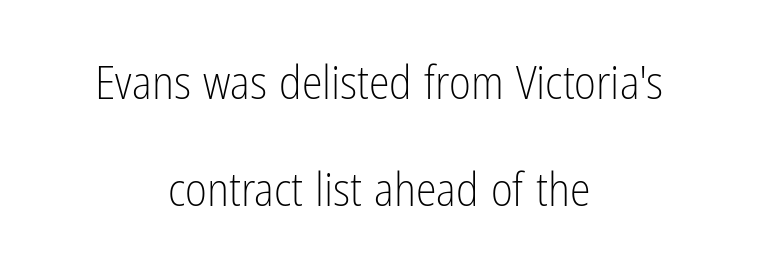
The image shows 47 px light, condensed sans-serif type, upright; set centered, loose line spacing (2.27x), normal letter spacing, not underlined; low stroke contrast and a medium x-height.
